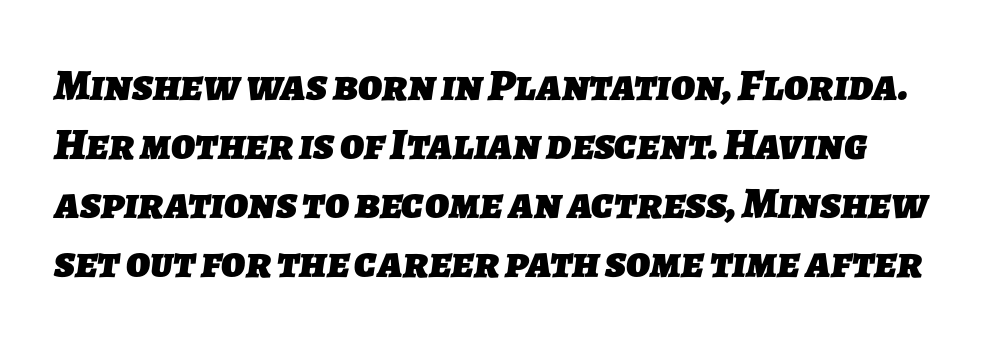
The image shows 45 px heavy sans-serif type; set normal line spacing (1.31x), normal letter spacing, not underlined; low stroke contrast and a medium x-height.
